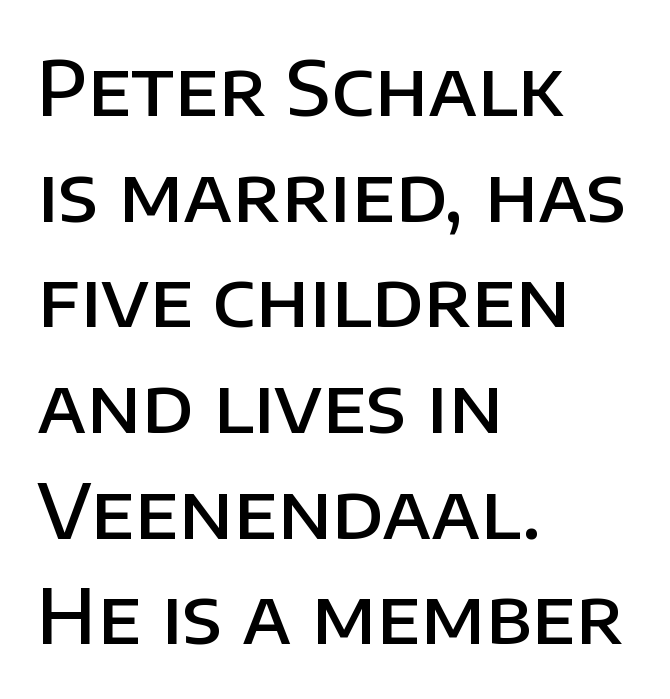
The image shows 76 px semibold sans-serif type, upright; set left-aligned, normal line spacing (1.39x), normal letter spacing, not underlined; low stroke contrast and a large x-height.
